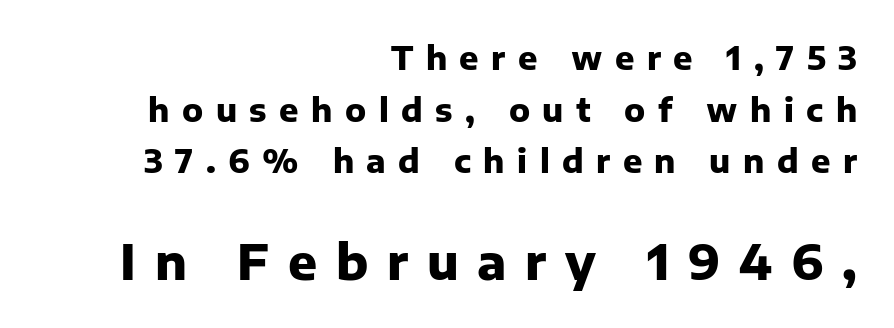
{"serif": "no", "italic": "no", "bold": "yes", "weight": "heavy", "width": "normal", "stroke_contrast": "low", "x_height": "medium", "monospaced": "no", "underline": "no", "align": "right", "line_spacing": "normal", "line_spacing_ratio": 1.61, "letter_spacing": "wide", "letter_spacing_em": 0.39, "larger_block": "second", "size_ratio": 1.5, "glyph_px": 48}
